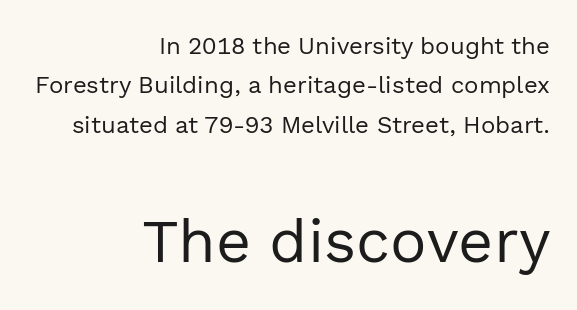
The image shows 61 px regular-weight sans-serif type, upright; set right-aligned, normal line spacing (1.64x), normal letter spacing, not underlined; the second (bottom) block is 2.54x larger; a medium x-height.
